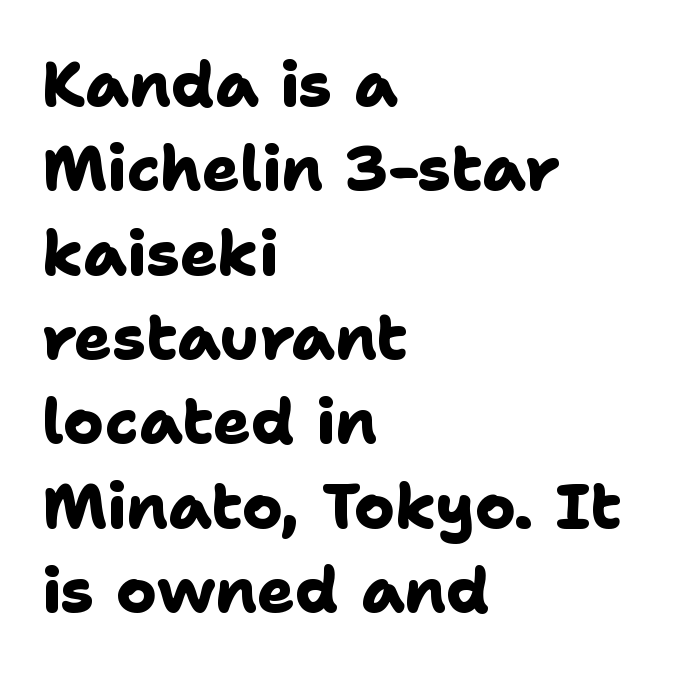
Q: Is the text bold? A: Yes.
Q: Is the typeface a serif or a sans-serif typeface? A: Sans-serif.
Q: Is the text underlined? A: No.
Q: How is the paragraph aligned? A: Left-aligned.
Q: Is the spacing between letters normal or unusually wide? A: Normal.
Q: Is the spacing between lines tight, normal or loose? A: Normal.
Q: Width (condensed, normal, or wide)? A: Normal.
Q: Stroke contrast? A: Low.
Q: x-height? A: Medium.
Q: Monospaced? A: No.
